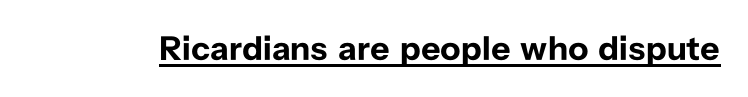
Q: Is the text bold? A: Yes.
Q: Is the text italic (slanted)? A: No, it is upright.
Q: Is the typeface a serif or a sans-serif typeface? A: Sans-serif.
Q: Is the text underlined? A: Yes.
Q: Is the spacing between letters normal or unusually wide? A: Normal.
Q: Width (condensed, normal, or wide)? A: Normal.
Q: Stroke contrast? A: Low.
Q: x-height? A: Medium.
Q: Monospaced? A: No.
